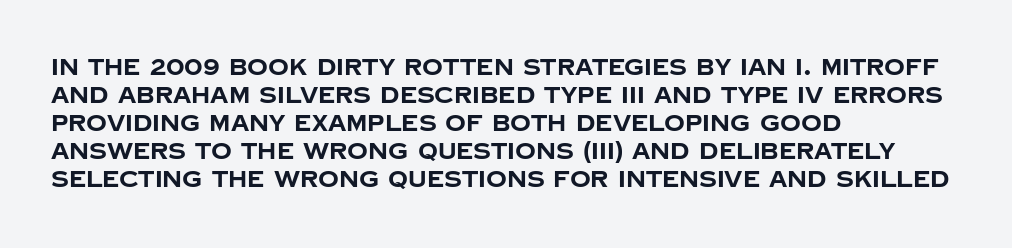
Q: Is the text bold? A: Yes.
Q: Is the text italic (slanted)? A: No, it is upright.
Q: Is the text underlined? A: No.
Q: How is the paragraph aligned? A: Left-aligned.
Q: Is the spacing between letters normal or unusually wide? A: Normal.
